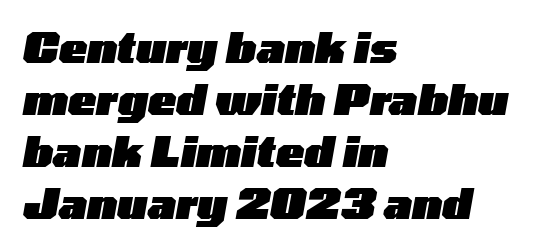
The image shows 42 px heavy, wide type, italic (leaning right); set left-aligned, line spacing 1.24x, normal letter spacing, not underlined; low stroke contrast and a medium x-height.
